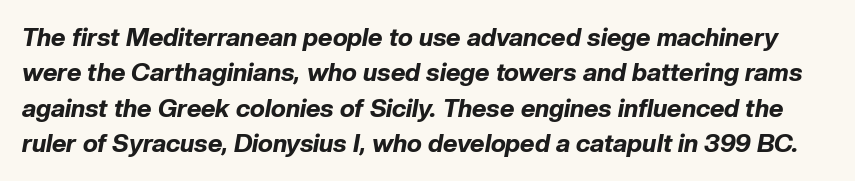
The image shows 25 px bold type, italic (leaning right); set normal line spacing (1.42x), normal letter spacing, not underlined.
